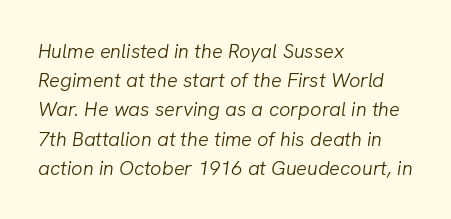
The image shows 20 px text type, italic (leaning right); set left-aligned, normal line spacing (1.46x), normal letter spacing, not underlined.
